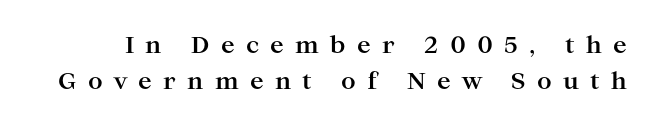
The image shows 23 px bold type, upright; set normal line spacing (1.55x), unusually wide letter spacing (+0.49 em), not underlined.
